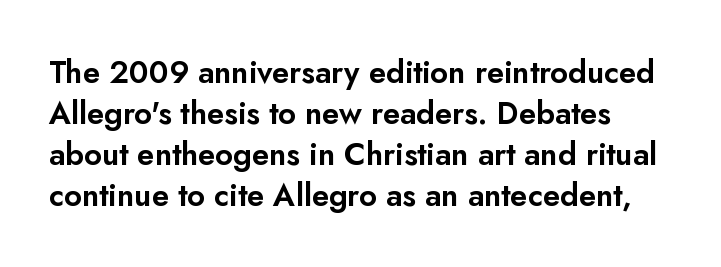
Q: Is the text italic (slanted)? A: No, it is upright.
Q: Is the typeface a serif or a sans-serif typeface? A: Sans-serif.
Q: Is the text underlined? A: No.
Q: Is the spacing between letters normal or unusually wide? A: Normal.
Q: Is the spacing between lines tight, normal or loose? A: Normal.
Q: Width (condensed, normal, or wide)? A: Normal.
Q: Stroke contrast? A: Low.
Q: x-height? A: Small.
Q: Monospaced? A: No.
